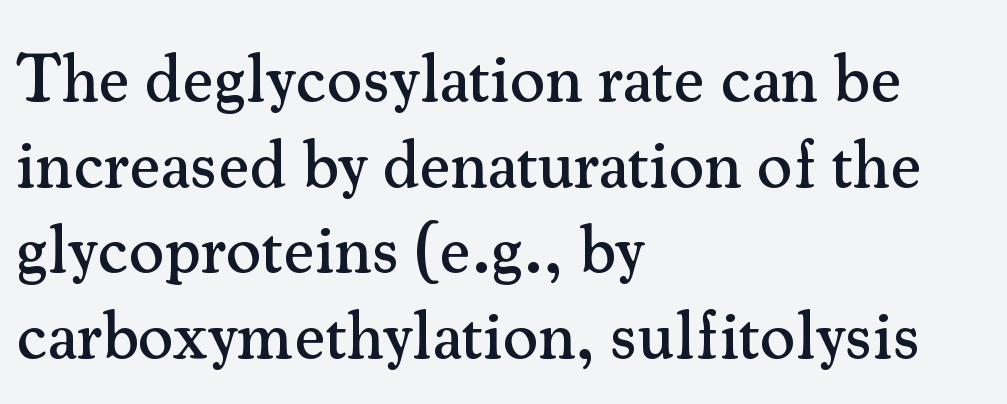
{"serif": "yes", "italic": "no", "width": "normal", "stroke_contrast": "medium", "x_height": "small", "monospaced": "no", "underline": "no", "align": "left", "line_spacing": "normal", "line_spacing_ratio": 1.26, "letter_spacing": "normal", "letter_spacing_em": 0.0, "glyph_px": 68}
